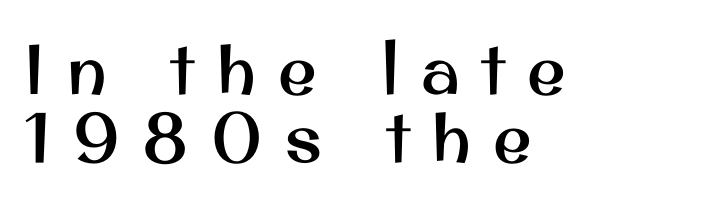
{"serif": "no", "italic": "no", "width": "normal", "stroke_contrast": "medium", "x_height": "small", "monospaced": "no", "underline": "no", "align": "left", "line_spacing": "tight", "line_spacing_ratio": 0.97, "letter_spacing": "wide", "letter_spacing_em": 0.32, "glyph_px": 70}
